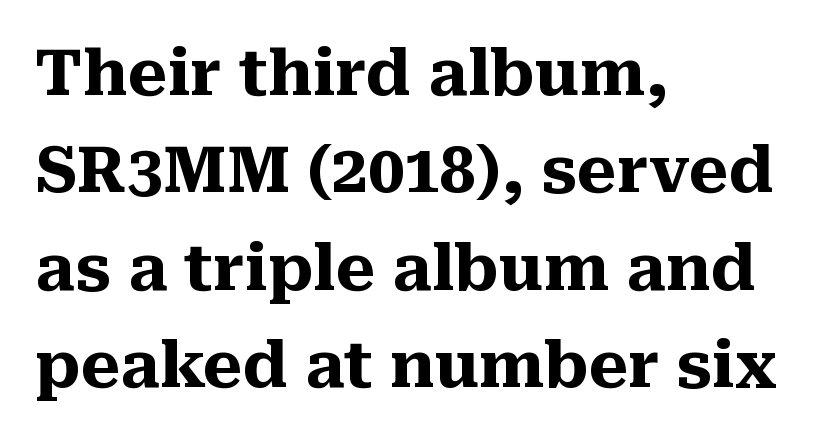
Q: Is the text bold? A: Yes.
Q: Is the text italic (slanted)? A: No, it is upright.
Q: Is the typeface a serif or a sans-serif typeface? A: Serif.
Q: Is the text underlined? A: No.
Q: How is the paragraph aligned? A: Left-aligned.
Q: Is the spacing between letters normal or unusually wide? A: Normal.
Q: Is the spacing between lines tight, normal or loose? A: Normal.
Q: Width (condensed, normal, or wide)? A: Normal.
Q: Stroke contrast? A: Medium.
Q: x-height? A: Medium.
Q: Monospaced? A: No.
